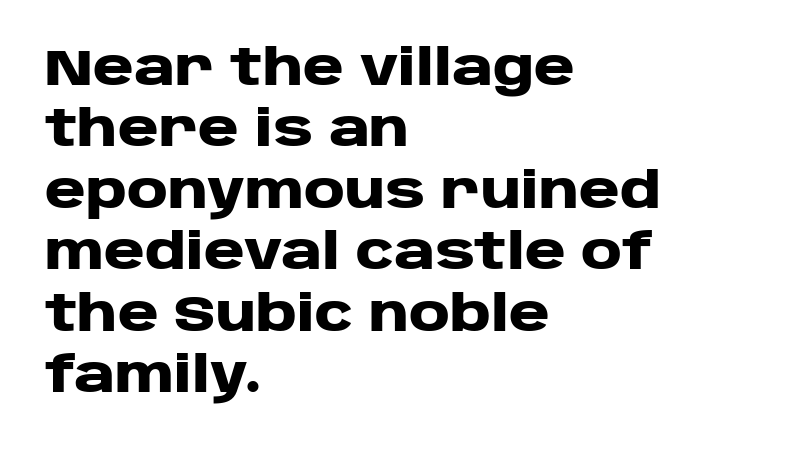
{"serif": "no", "italic": "no", "bold": "yes", "weight": "heavy", "width": "wide", "stroke_contrast": "low", "x_height": "large", "monospaced": "no", "underline": "no", "align": "left", "line_spacing_ratio": 1.23, "letter_spacing": "normal", "letter_spacing_em": 0.0, "glyph_px": 50}
